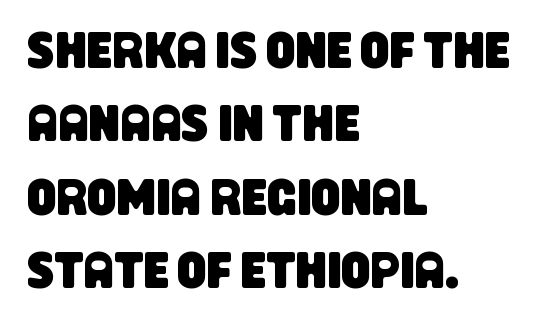
Underline: absent. The designer left line spacing at the default. Proportional: the letters do not fall into vertical columns. Are there feet on the stems? There aren't — it's a sans.
